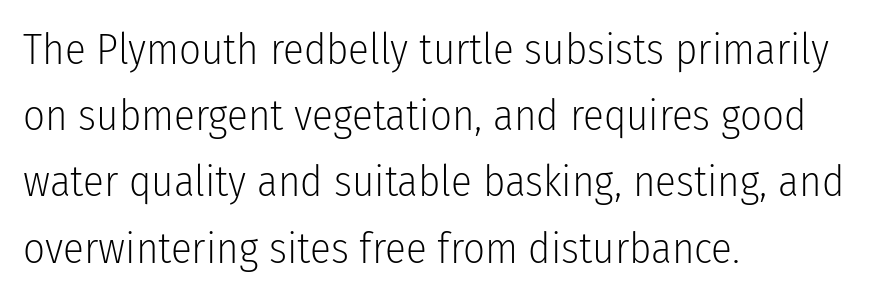
Q: Is the text bold? A: No.
Q: Is the text italic (slanted)? A: No, it is upright.
Q: Is the typeface a serif or a sans-serif typeface? A: Sans-serif.
Q: Is the text underlined? A: No.
Q: How is the paragraph aligned? A: Left-aligned.
Q: Is the spacing between letters normal or unusually wide? A: Normal.
Q: Is the spacing between lines tight, normal or loose? A: Normal.
Q: Width (condensed, normal, or wide)? A: Condensed.
Q: Stroke contrast? A: Low.
Q: x-height? A: Medium.
Q: Monospaced? A: No.
